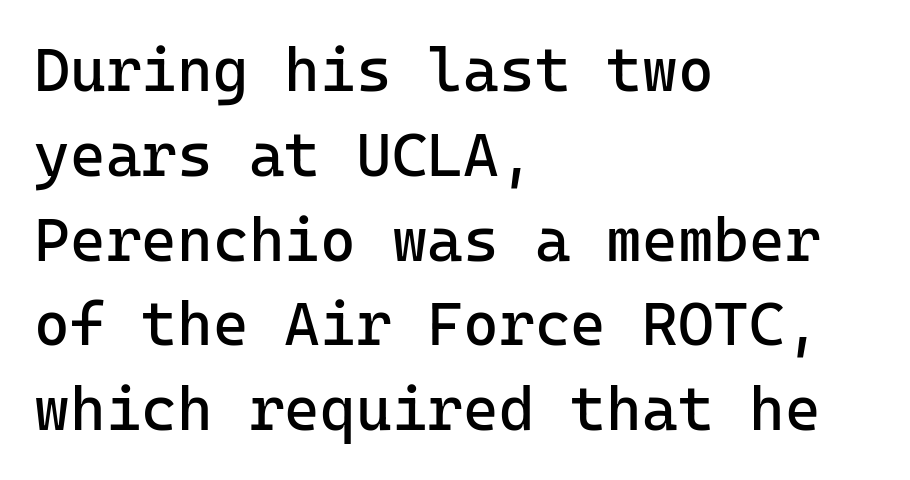
The image shows 61 px regular-weight sans-serif type, upright, monospaced; set left-aligned, normal line spacing (1.39x), normal letter spacing, not underlined; low stroke contrast and a medium x-height.
